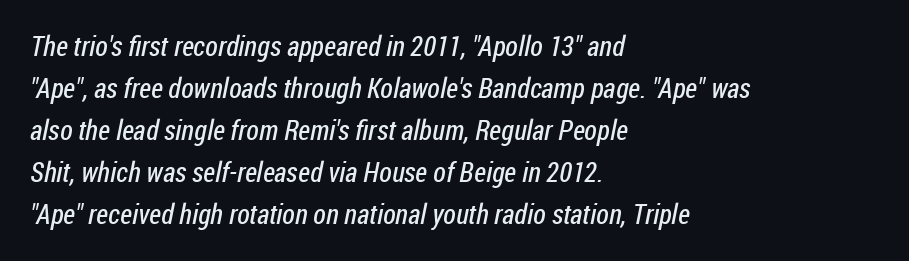
{"serif": "no", "bold": "no", "weight": "regular", "width": "condensed", "stroke_contrast": "low", "x_height": "medium", "monospaced": "no", "underline": "no", "align": "left", "line_spacing": "normal", "line_spacing_ratio": 1.5, "letter_spacing": "normal", "letter_spacing_em": 0.0, "glyph_px": 28}
